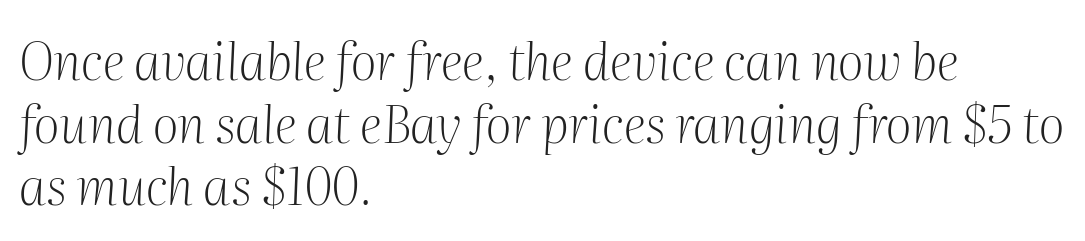
The image shows 51 px light serif type, italic (leaning right); set left-aligned, line spacing 1.23x, normal letter spacing, not underlined; medium stroke contrast and a medium x-height.
